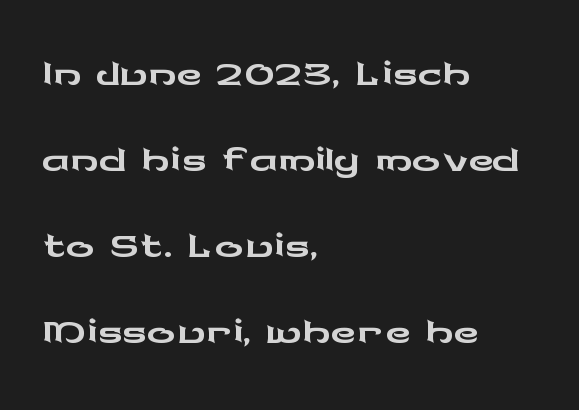
Q: Is the text italic (slanted)? A: No, it is upright.
Q: Is the typeface a serif or a sans-serif typeface? A: Sans-serif.
Q: Is the text underlined? A: No.
Q: How is the paragraph aligned? A: Left-aligned.
Q: Is the spacing between letters normal or unusually wide? A: Normal.
Q: Width (condensed, normal, or wide)? A: Wide.
Q: Stroke contrast? A: Low.
Q: x-height? A: Medium.
Q: Monospaced? A: No.
